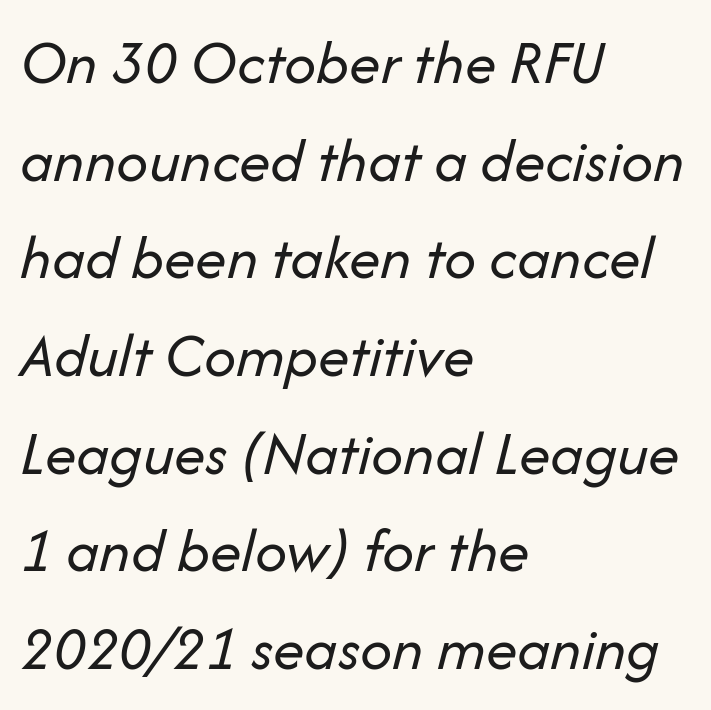
The image shows 63 px regular-weight type, italic (leaning right); set left-aligned, normal line spacing (1.55x), normal letter spacing, not underlined; low stroke contrast and a medium x-height.
